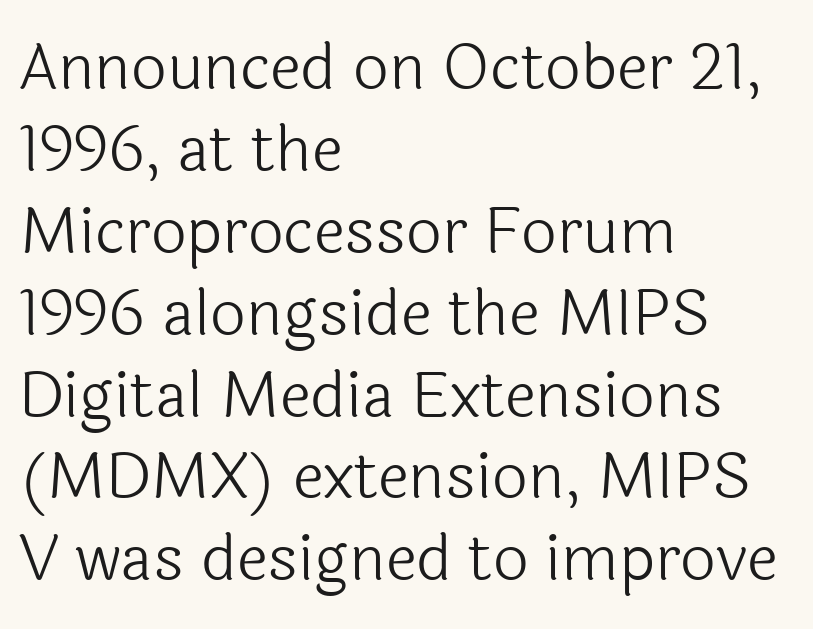
Does the leading feel generous? No, just average. Typeset ragged right — the left edge is the straight one. Observe the ordinary spacing: letters are neighbours, not strangers. Stroke thickness stays within the range of a standard reading face or lighter. The rendering uses natural spacing where letterforms have individual widths. A clean baseline with only descenders dipping below it.
